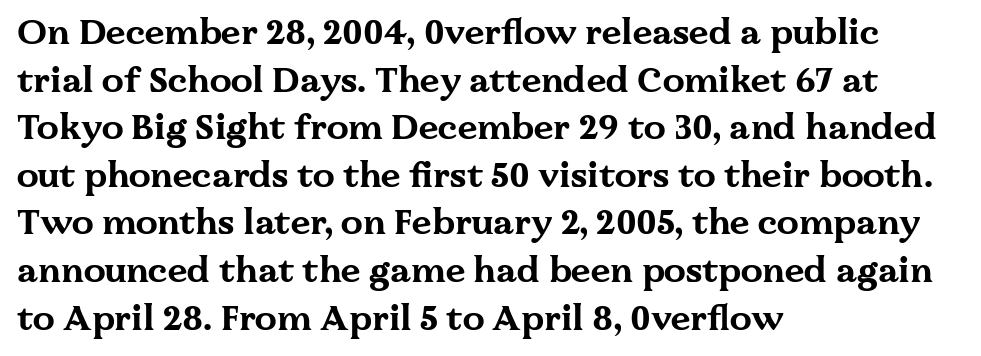
{"serif": "yes", "italic": "no", "bold": "yes", "weight": "bold", "width": "wide", "stroke_contrast": "medium", "x_height": "medium", "monospaced": "no", "underline": "no", "align": "left", "line_spacing": "normal", "line_spacing_ratio": 1.36, "letter_spacing": "normal", "letter_spacing_em": 0.0, "glyph_px": 35}
